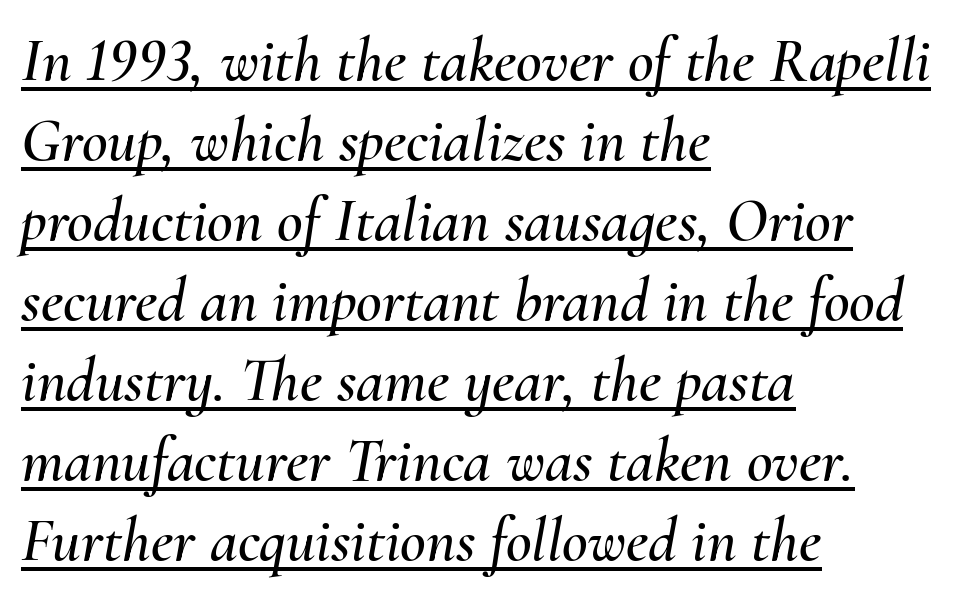
{"italic": "yes", "lean": "right", "slant_degrees": 10, "width": "normal", "stroke_contrast": "medium", "x_height": "small", "monospaced": "no", "underline": "yes", "align": "left", "line_spacing": "normal", "line_spacing_ratio": 1.27, "letter_spacing": "normal", "letter_spacing_em": 0.0, "glyph_px": 63}
